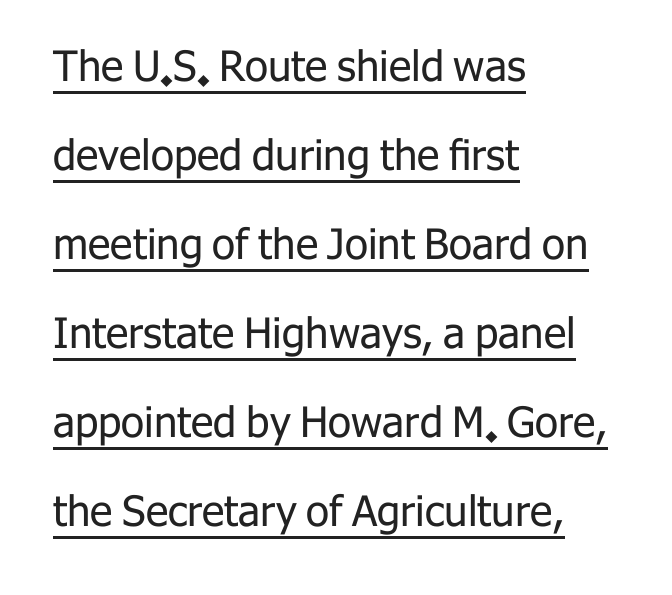
{"serif": "no", "italic": "no", "bold": "no", "weight": "regular", "width": "normal", "stroke_contrast": "low", "x_height": "medium", "monospaced": "no", "underline": "yes", "align": "left", "line_spacing": "loose", "line_spacing_ratio": 2.12, "letter_spacing": "normal", "letter_spacing_em": 0.0, "glyph_px": 42}
